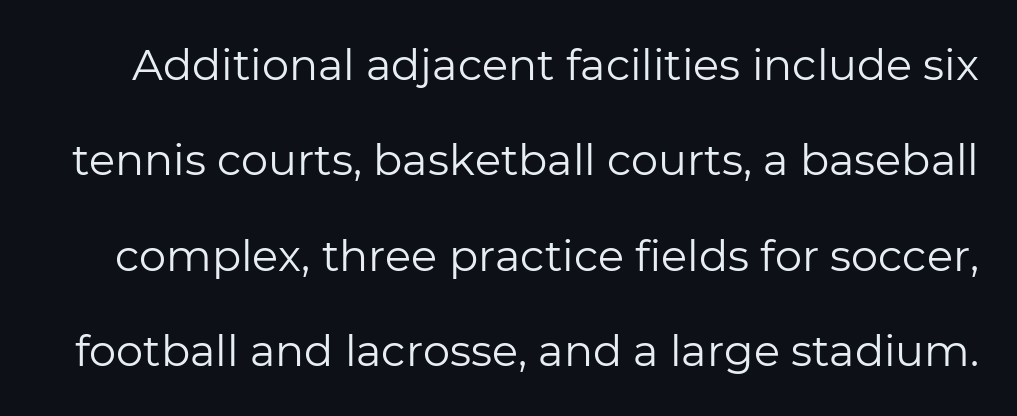
Honestly, the letter spacing is just normal — you wouldn't notice it. Each letter's strokes conclude bluntly, with no projecting serifs. Plain, unruled lines of type. Posture: vertical. Rows of type keep a wide berth in the vertical direction. No letter is thick-stroked: the sample isn't bold.
